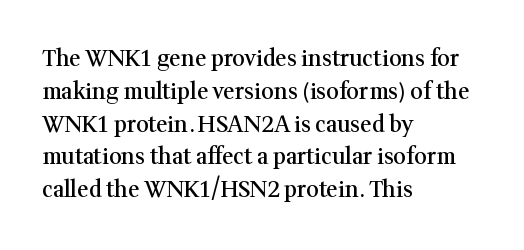
The image shows 22 px text type, upright; set left-aligned, normal line spacing (1.49x), normal letter spacing, not underlined.
